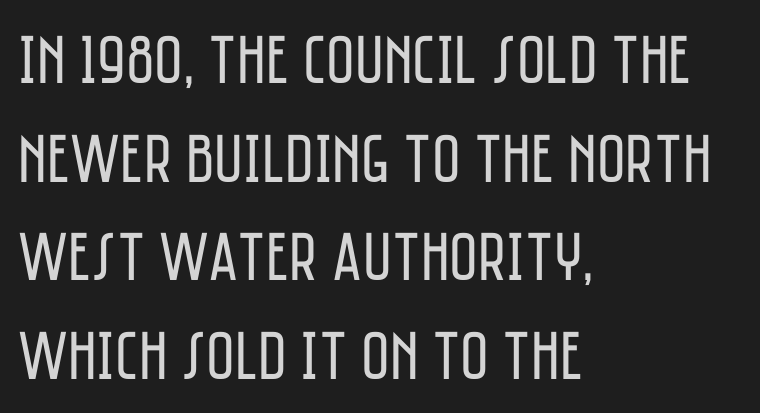
{"serif": "no", "italic": "no", "bold": "no", "weight": "regular", "width": "condensed", "stroke_contrast": "low", "x_height": "large", "monospaced": "no", "underline": "no", "align": "left", "line_spacing": "normal", "line_spacing_ratio": 1.43, "letter_spacing": "normal", "letter_spacing_em": 0.0, "glyph_px": 69}
